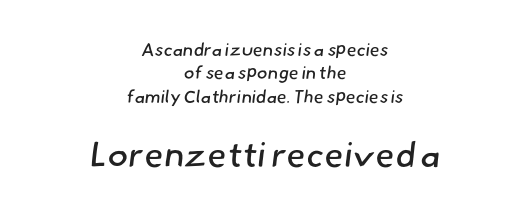
Q: Is the text bold? A: No.
Q: Is the typeface a serif or a sans-serif typeface? A: Sans-serif.
Q: Is the text underlined? A: No.
Q: How is the paragraph aligned? A: Centered.
Q: Is the spacing between letters normal or unusually wide? A: Normal.
Q: Is the spacing between lines tight, normal or loose? A: Normal.
Q: Which block of text is set in a larger size, the first (top) or the second (bottom)? A: The second (bottom) one.
Q: Width (condensed, normal, or wide)? A: Normal.
Q: Stroke contrast? A: Low.
Q: x-height? A: Small.
Q: Monospaced? A: No.
